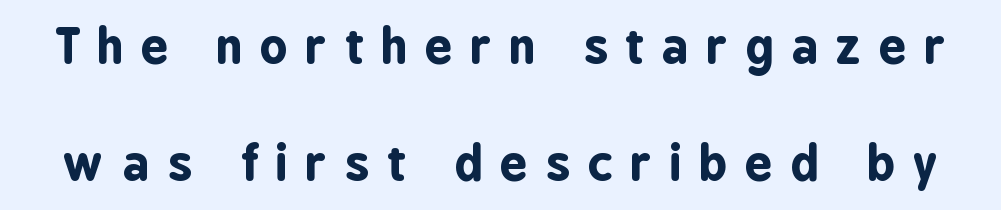
The vertical gap from one line to the next is large. Varying glyph widths throughout — classic text-font behaviour. Look at the bottom of the vertical strokes: they stop flat, with no serifs. The space directly below the letters is spotless. The font is running at its bold setting. Someone cranked the tracking dial way up on this one.
